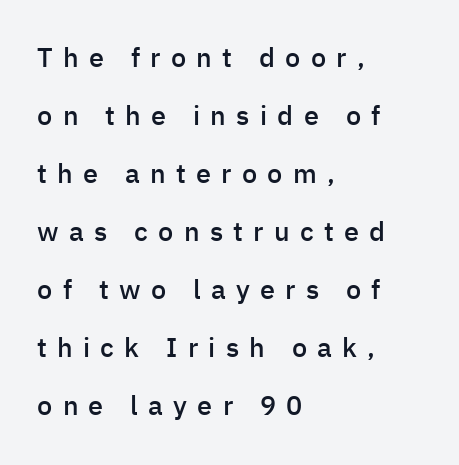
Q: Is the text bold? A: Semi-bold.
Q: Is the text italic (slanted)? A: No, it is upright.
Q: Is the text underlined? A: No.
Q: How is the paragraph aligned? A: Left-aligned.
Q: Is the spacing between letters normal or unusually wide? A: Unusually wide.
Q: Is the spacing between lines tight, normal or loose? A: Loose.
